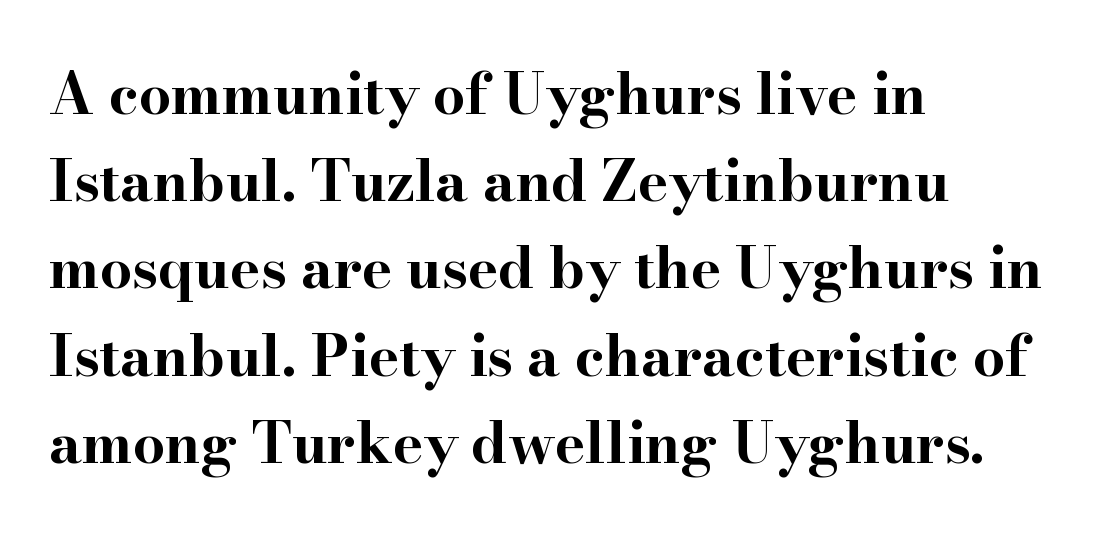
{"serif": "yes", "italic": "no", "bold": "yes", "weight": "bold", "width": "wide", "stroke_contrast": "high", "x_height": "small", "monospaced": "no", "underline": "no", "align": "left", "line_spacing": "normal", "line_spacing_ratio": 1.53, "letter_spacing": "normal", "letter_spacing_em": 0.0, "glyph_px": 57}
